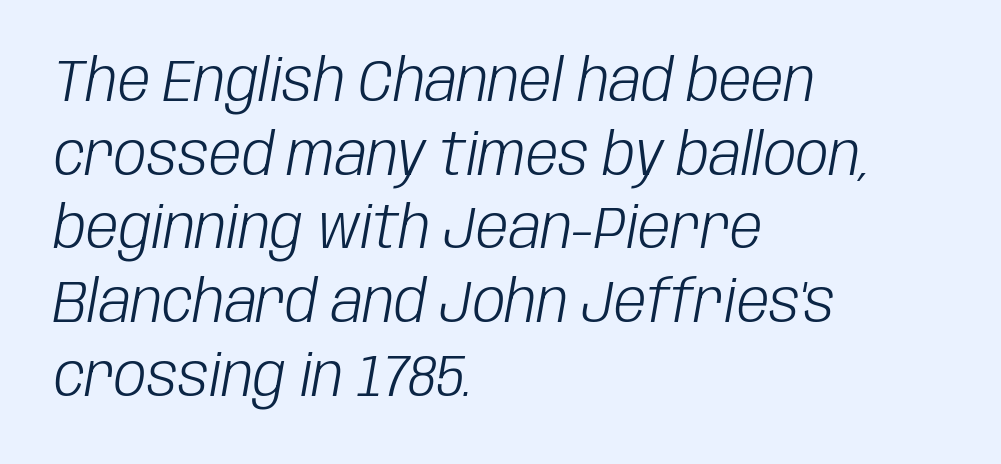
Q: Is the text bold? A: No.
Q: Is the text italic (slanted)? A: Yes, it leans right by about 10 degrees.
Q: Is the text underlined? A: No.
Q: How is the paragraph aligned? A: Left-aligned.
Q: Is the spacing between letters normal or unusually wide? A: Normal.
Q: Is the spacing between lines tight, normal or loose? A: Normal.
Q: Width (condensed, normal, or wide)? A: Condensed.
Q: Stroke contrast? A: Low.
Q: x-height? A: Large.
Q: Monospaced? A: No.
